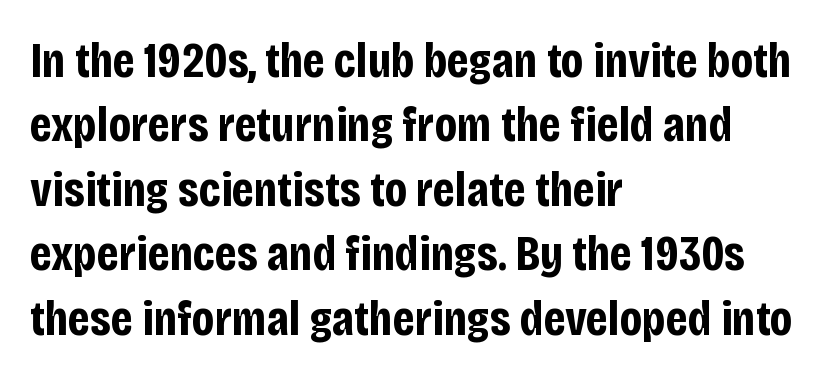
{"serif": "no", "italic": "no", "bold": "yes", "weight": "bold", "width": "condensed", "stroke_contrast": "low", "x_height": "large", "monospaced": "no", "underline": "no", "align": "left", "line_spacing": "normal", "line_spacing_ratio": 1.29, "letter_spacing": "normal", "letter_spacing_em": 0.0, "glyph_px": 50}
